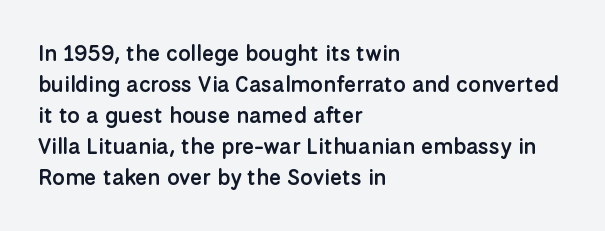
The image shows 22 px text type, upright; set left-aligned, normal line spacing (1.41x), normal letter spacing, not underlined.
